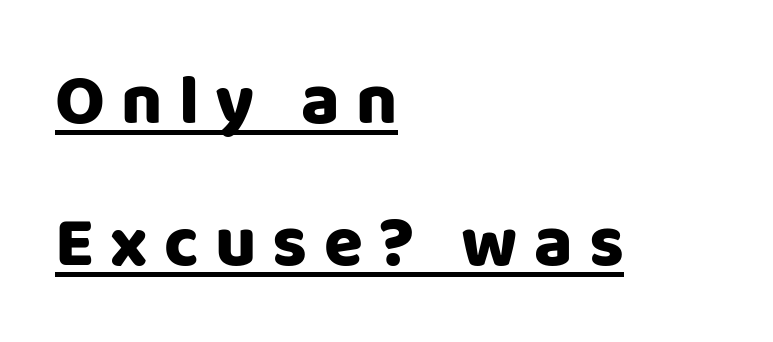
Students, observe: this is what heavily led, spacious text looks like. The rendering uses the underline text-decoration. A student would call this left alignment; a typographer would say flush left, rag right. The letters advance in unequal steps, a hallmark of proportional type.
